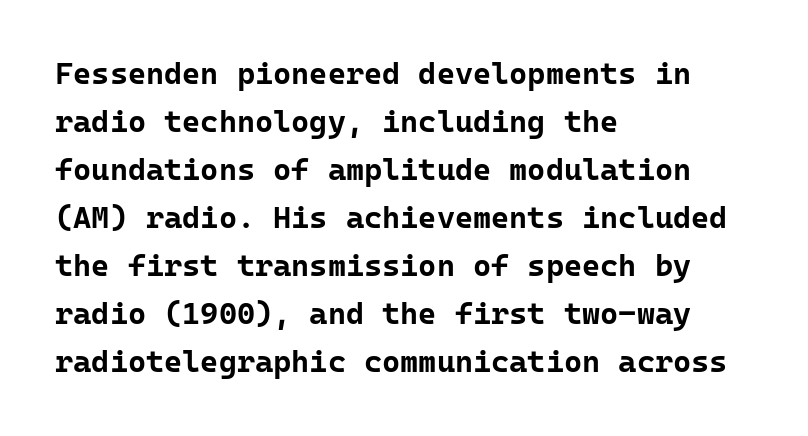
{"serif": "no", "italic": "no", "bold": "yes", "weight": "bold", "width": "normal", "stroke_contrast": "low", "x_height": "medium", "monospaced": "yes", "underline": "no", "align": "left", "line_spacing": "normal", "line_spacing_ratio": 1.55, "letter_spacing": "normal", "letter_spacing_em": 0.0, "glyph_px": 31}
